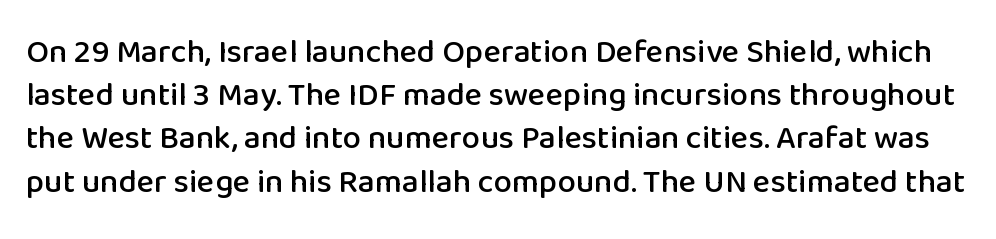
Q: Is the text italic (slanted)? A: No, it is upright.
Q: Is the typeface a serif or a sans-serif typeface? A: Sans-serif.
Q: Is the text underlined? A: No.
Q: Is the spacing between letters normal or unusually wide? A: Normal.
Q: Is the spacing between lines tight, normal or loose? A: Normal.
Q: Width (condensed, normal, or wide)? A: Normal.
Q: Stroke contrast? A: Low.
Q: x-height? A: Medium.
Q: Monospaced? A: No.
